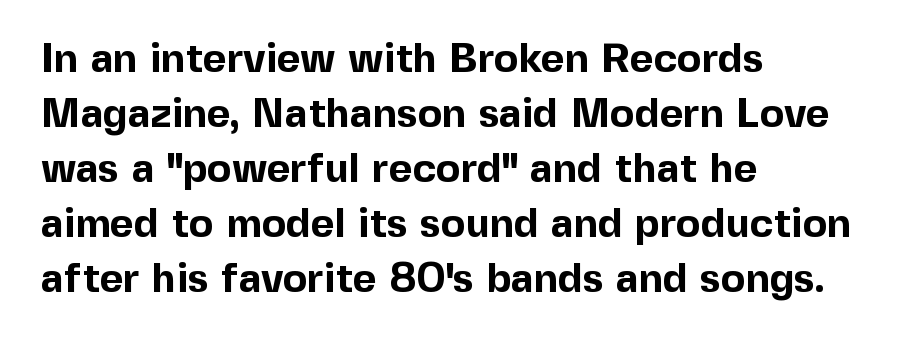
The image shows 41 px bold sans-serif type, upright; set left-aligned, normal line spacing (1.34x), normal letter spacing, not underlined; a medium x-height.
